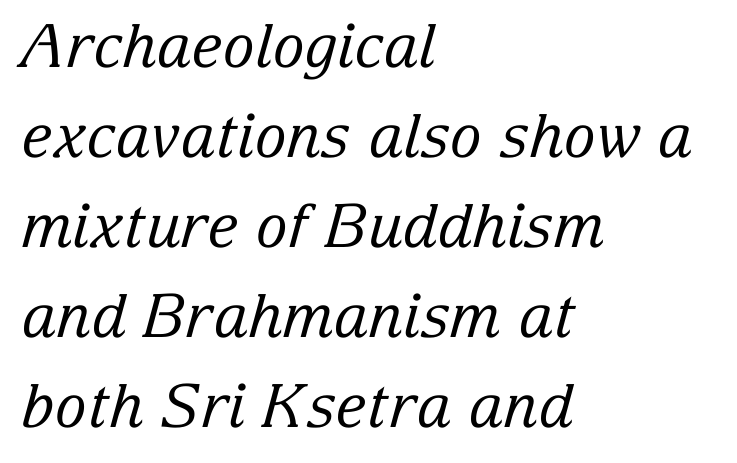
In terms of posture, this sample is oblique. The lines sit at an ordinary, default distance from one another. The gap between lines stays unmarked. This is serif lettering, the kind often seen in printed books. The lines in this sample share a left origin and differ only in where they stop.
